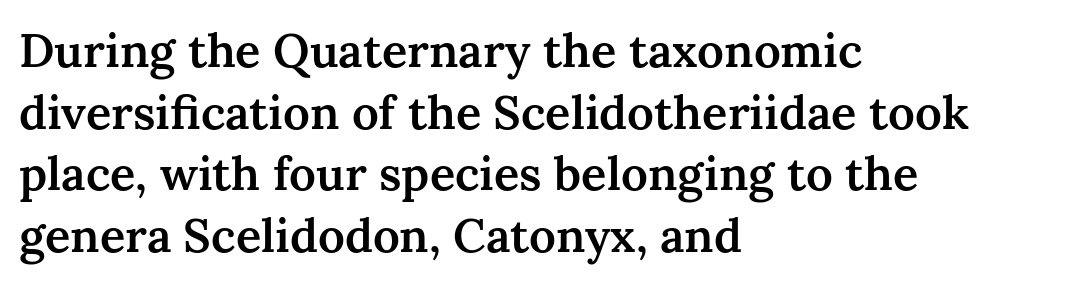
Q: Is the text bold? A: Semi-bold.
Q: Is the text italic (slanted)? A: No, it is upright.
Q: Is the typeface a serif or a sans-serif typeface? A: Serif.
Q: Is the text underlined? A: No.
Q: How is the paragraph aligned? A: Left-aligned.
Q: Is the spacing between letters normal or unusually wide? A: Normal.
Q: Is the spacing between lines tight, normal or loose? A: Normal.
Q: Width (condensed, normal, or wide)? A: Normal.
Q: Stroke contrast? A: Medium.
Q: x-height? A: Medium.
Q: Monospaced? A: No.
